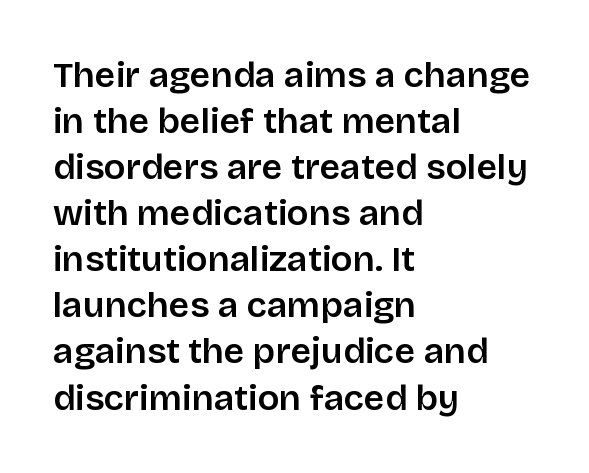
Does the lettering tilt? It doesn't — this is upright. Check under the words: just untouched page. Spacing verdict: proportional, widths tailored to each character. In terms of letterspacing, this is plain default setting. Where is the straight margin? On the left. Regular leading.
